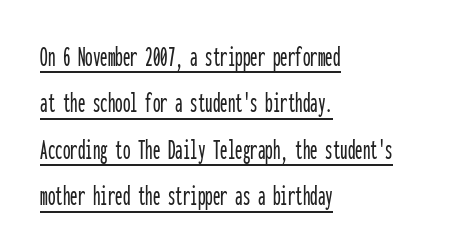
Q: Is the text italic (slanted)? A: No, it is upright.
Q: Is the typeface a serif or a sans-serif typeface? A: Sans-serif.
Q: Is the text underlined? A: Yes.
Q: How is the paragraph aligned? A: Left-aligned.
Q: Is the spacing between letters normal or unusually wide? A: Normal.
Q: Is the spacing between lines tight, normal or loose? A: Normal.
Q: Width (condensed, normal, or wide)? A: Condensed.
Q: Stroke contrast? A: Low.
Q: x-height? A: Medium.
Q: Monospaced? A: Yes.
